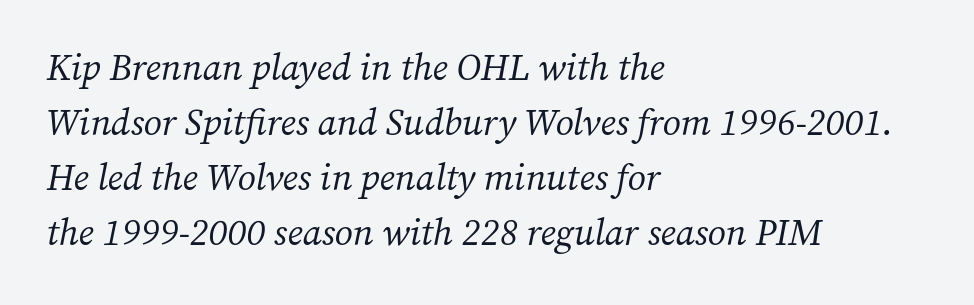
The image shows 37 px regular-weight serif type, italic (leaning right); set left-aligned, normal line spacing (1.49x), normal letter spacing, not underlined; medium stroke contrast and a medium x-height.
